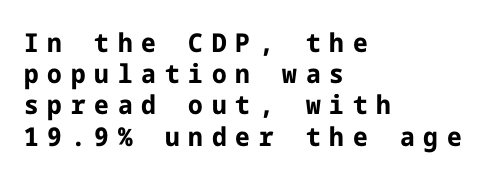
Has an underline been added? It has not. The line texture is sparse and dotted thanks to wide tracking. Ordinary non-slanted type is in use. Is the type bold? Yes — the strokes are clearly thick and heavy.
